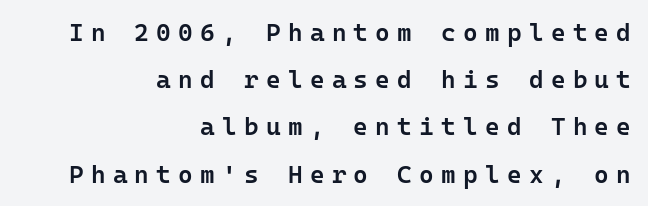
Underline: absent. It's the straight-up-and-down kind of type. Compared with typical body copy, the letter spacing here is much looser. The compositor pushed each line to the right boundary. The face used here is a semibold: visibly heavier than regular, lighter than bold.
